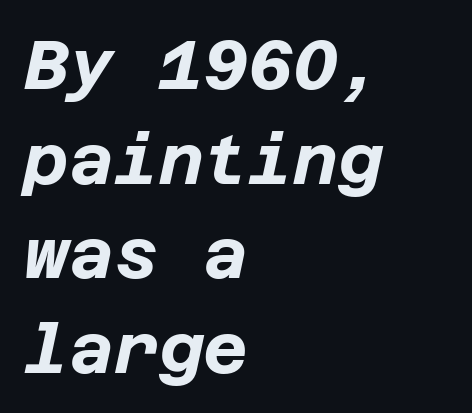
The image shows 69 px bold type, italic (leaning right); set left-aligned, normal line spacing (1.37x), normal letter spacing, not underlined; low stroke contrast and a large x-height.
